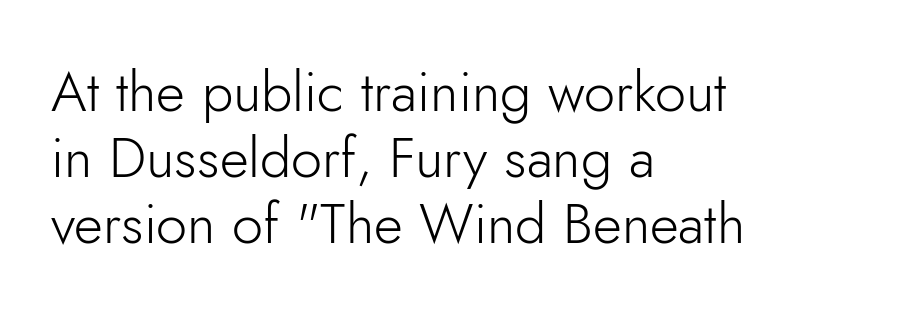
{"serif": "no", "italic": "no", "bold": "no", "weight": "light", "width": "normal", "stroke_contrast": "low", "x_height": "small", "monospaced": "no", "underline": "no", "align": "left", "line_spacing_ratio": 1.18, "letter_spacing": "normal", "letter_spacing_em": 0.0, "glyph_px": 56}
